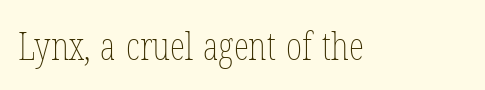
{"italic": "no", "bold": "no", "weight": "thin", "width": "condensed", "stroke_contrast": "low", "x_height": "medium", "monospaced": "no", "underline": "no", "letter_spacing": "normal", "letter_spacing_em": 0.0, "glyph_px": 39}
